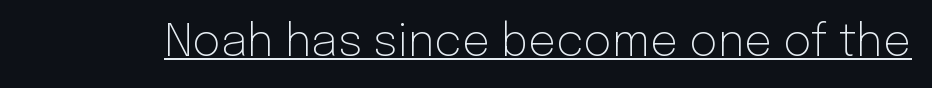
Q: Is the text bold? A: No.
Q: Is the text italic (slanted)? A: No, it is upright.
Q: Is the typeface a serif or a sans-serif typeface? A: Sans-serif.
Q: Is the text underlined? A: Yes.
Q: Is the spacing between letters normal or unusually wide? A: Normal.
Q: Width (condensed, normal, or wide)? A: Normal.
Q: Stroke contrast? A: Low.
Q: x-height? A: Medium.
Q: Monospaced? A: No.
